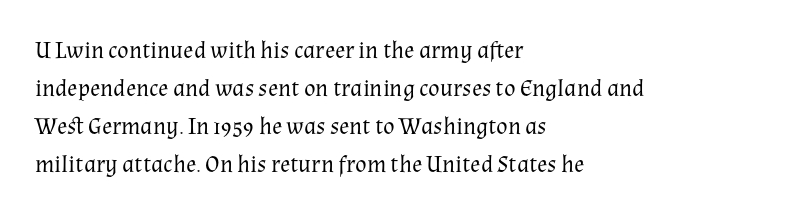
{"italic": "no", "bold": "no", "underline": "no", "align": "left", "line_spacing": "normal", "line_spacing_ratio": 1.59, "letter_spacing": "normal", "letter_spacing_em": 0.0, "glyph_px": 24}
